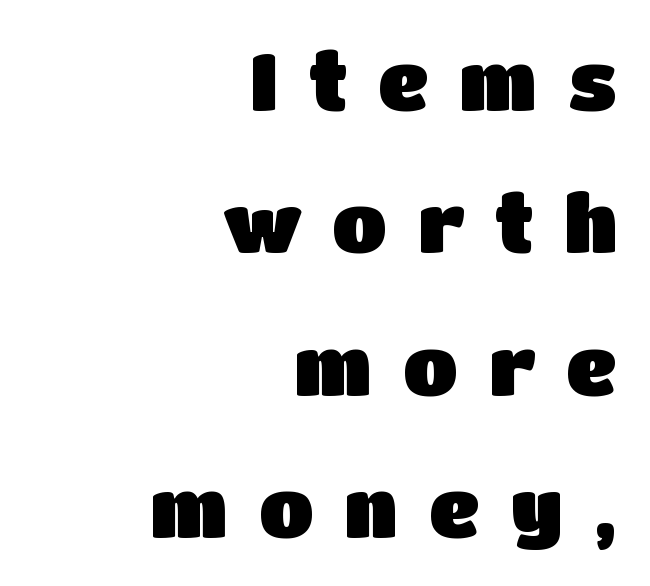
The image shows 80 px sans-serif type, upright; set right-aligned, line spacing 1.78x, unusually wide letter spacing (+0.38 em), not underlined; low stroke contrast and a large x-height.
